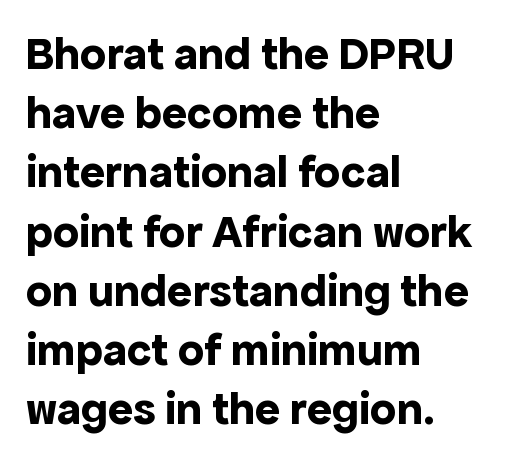
The image shows 47 px bold sans-serif type, upright; set left-aligned, normal line spacing (1.26x), normal letter spacing, not underlined; a medium x-height.
